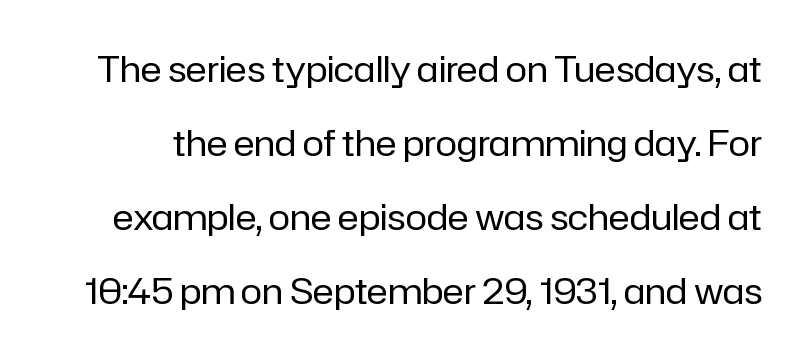
Q: Is the text bold? A: No.
Q: Is the text italic (slanted)? A: No, it is upright.
Q: Is the typeface a serif or a sans-serif typeface? A: Sans-serif.
Q: Is the text underlined? A: No.
Q: Is the spacing between letters normal or unusually wide? A: Normal.
Q: Is the spacing between lines tight, normal or loose? A: Loose.
Q: Width (condensed, normal, or wide)? A: Normal.
Q: Stroke contrast? A: Low.
Q: x-height? A: Medium.
Q: Monospaced? A: No.
